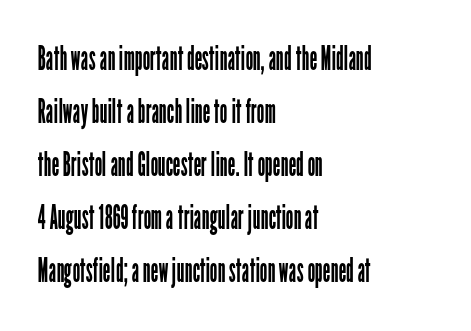
Q: Is the text bold? A: No.
Q: Is the text italic (slanted)? A: No, it is upright.
Q: Is the typeface a serif or a sans-serif typeface? A: Sans-serif.
Q: Is the text underlined? A: No.
Q: How is the paragraph aligned? A: Left-aligned.
Q: Is the spacing between letters normal or unusually wide? A: Normal.
Q: Is the spacing between lines tight, normal or loose? A: Normal.
Q: Width (condensed, normal, or wide)? A: Condensed.
Q: Stroke contrast? A: Low.
Q: x-height? A: Medium.
Q: Monospaced? A: No.
